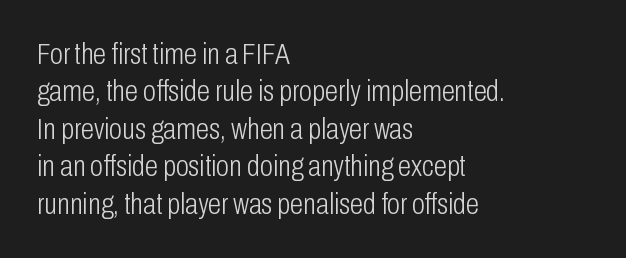
{"serif": "no", "italic": "no", "bold": "no", "weight": "light", "width": "condensed", "stroke_contrast": "low", "x_height": "medium", "monospaced": "no", "underline": "no", "align": "left", "line_spacing": "normal", "line_spacing_ratio": 1.25, "letter_spacing": "normal", "letter_spacing_em": 0.0, "glyph_px": 30}
